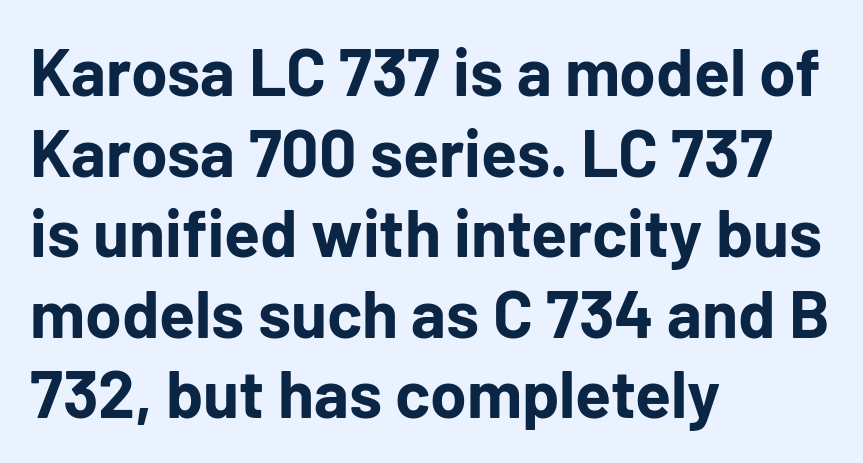
Q: Is the text bold? A: Yes.
Q: Is the text italic (slanted)? A: No, it is upright.
Q: Is the typeface a serif or a sans-serif typeface? A: Sans-serif.
Q: Is the text underlined? A: No.
Q: How is the paragraph aligned? A: Left-aligned.
Q: Is the spacing between letters normal or unusually wide? A: Normal.
Q: Width (condensed, normal, or wide)? A: Normal.
Q: Stroke contrast? A: Low.
Q: x-height? A: Medium.
Q: Monospaced? A: No.
